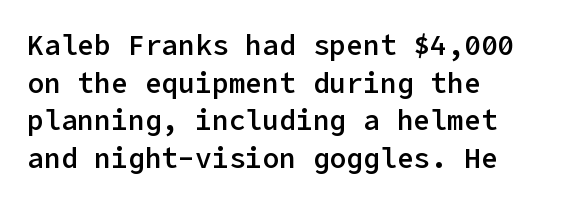
The image shows 28 px semibold sans-serif type, upright; set left-aligned, normal line spacing (1.34x), normal letter spacing, not underlined; low stroke contrast and a medium x-height.
